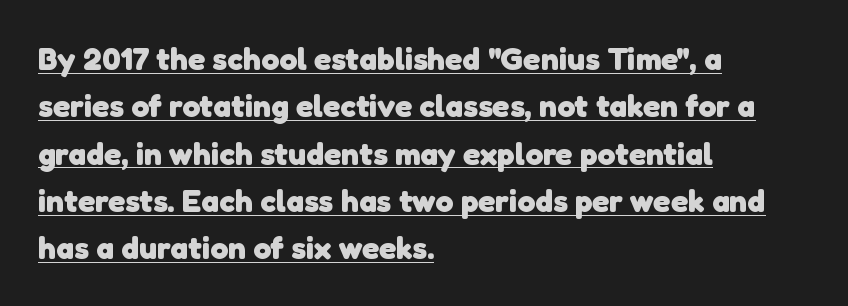
{"serif": "no", "bold": "yes", "weight": "heavy", "width": "normal", "stroke_contrast": "low", "x_height": "medium", "monospaced": "no", "underline": "yes", "align": "left", "line_spacing": "normal", "line_spacing_ratio": 1.48, "letter_spacing": "normal", "letter_spacing_em": 0.0, "glyph_px": 32}
